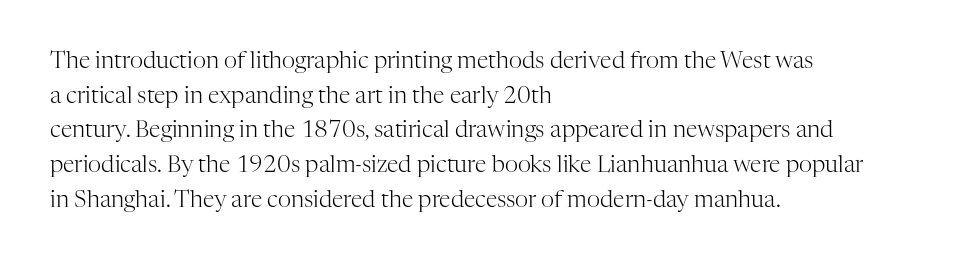
{"italic": "no", "bold": "no", "underline": "no", "align": "left", "line_spacing": "normal", "line_spacing_ratio": 1.51, "letter_spacing": "normal", "letter_spacing_em": 0.0, "glyph_px": 23}
